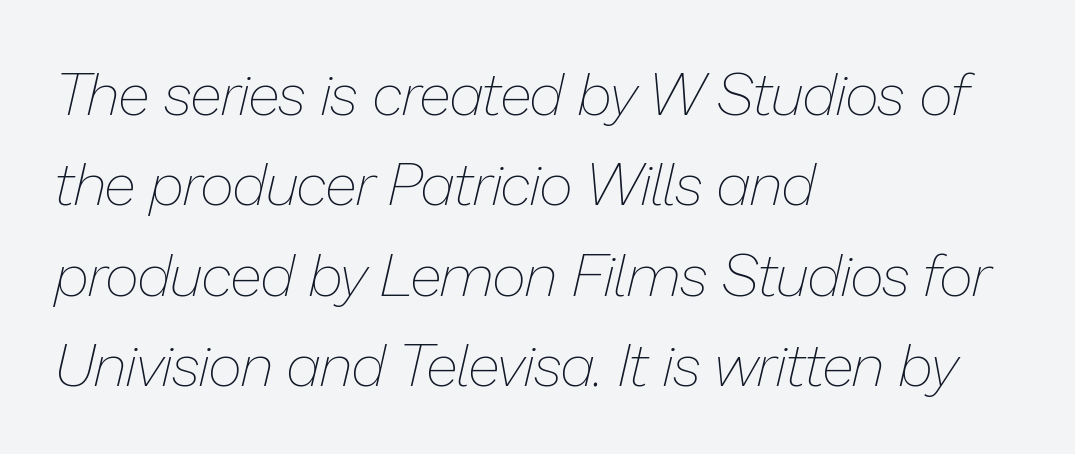
Q: Is the text bold? A: No.
Q: Is the text italic (slanted)? A: Yes, it leans right by about 13 degrees.
Q: Is the text underlined? A: No.
Q: How is the paragraph aligned? A: Left-aligned.
Q: Is the spacing between letters normal or unusually wide? A: Normal.
Q: Is the spacing between lines tight, normal or loose? A: Normal.
Q: Width (condensed, normal, or wide)? A: Normal.
Q: Stroke contrast? A: Low.
Q: x-height? A: Medium.
Q: Monospaced? A: No.
